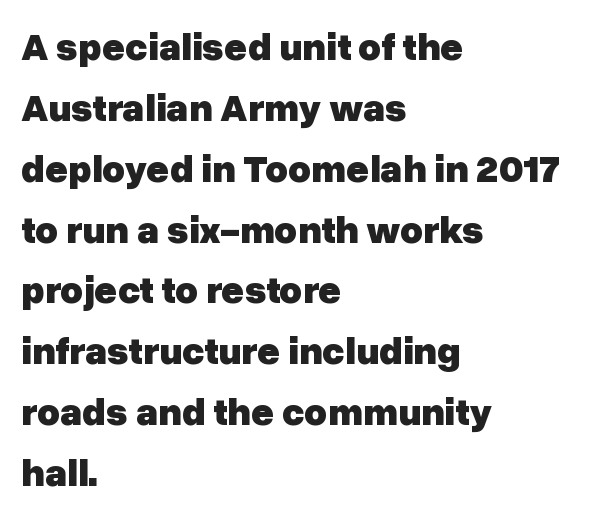
Each glyph is drawn with heavy, bold strokes. Think of a printed novel: that variable character pitch is what you see here. Compared with typical paragraphs, the rows here are spaced about the same. Letters rest on an invisible, unmarked baseline.
